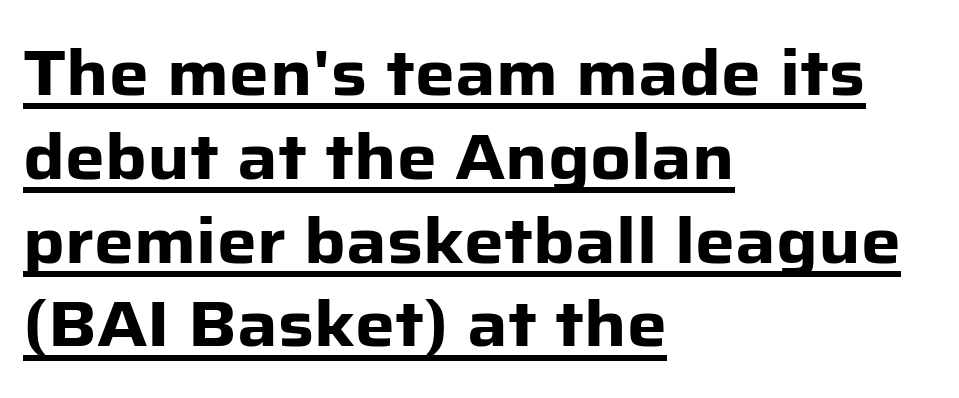
The image shows 63 px heavy sans-serif type, upright; set left-aligned, normal line spacing (1.33x), normal letter spacing, underlined; low stroke contrast and a medium x-height.
